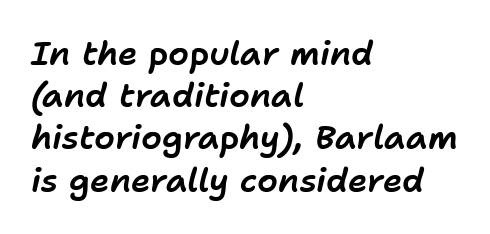
Words appear dense and cohesive because spacing is normal. The gap between lines stays unmarked. Vertical spacing — default. A typesetter would mark this as italic. Casual observation: everything's shoved over to the left. Here the designer chose a conventional face with non-uniform glyph widths.
